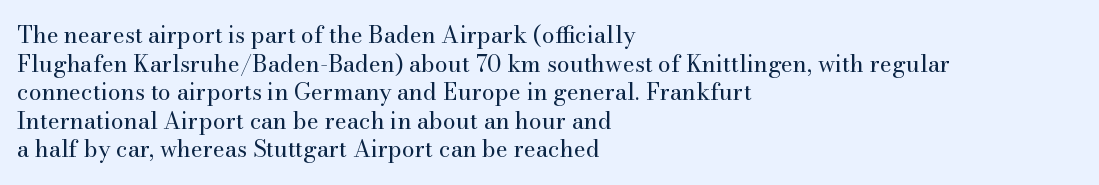
{"italic": "no", "bold": "no", "underline": "no", "align": "left", "line_spacing_ratio": 1.24, "letter_spacing": "normal", "letter_spacing_em": 0.0, "glyph_px": 23}
